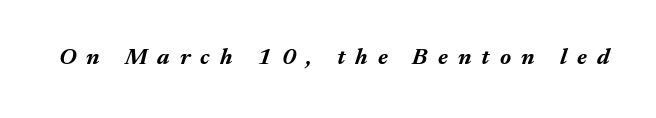
When letters slant like this, we call the style italic. The gaps between neighbouring characters are conspicuously large. Compared with an ordinary text face, these strokes are far heavier — a full bold. Descenders hang freely into open space.
